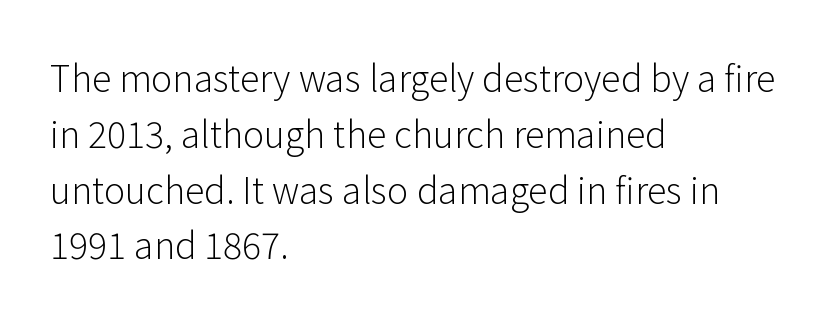
The image shows 36 px light sans-serif type, upright; set left-aligned, normal line spacing (1.55x), normal letter spacing, not underlined; low stroke contrast and a medium x-height.
